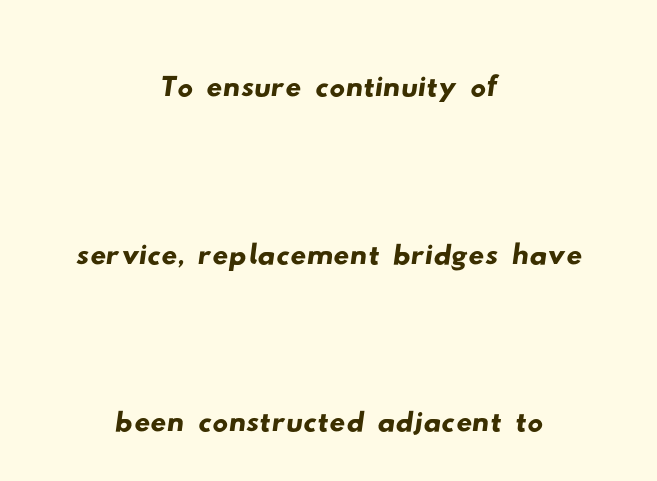
Think of a printed novel: that variable character pitch is what you see here. The zone under the glyphs is completely vacant. This is sans-serif lettering, the kind often seen on screens and signage. This sample uses plain, unmodified letter spacing.
